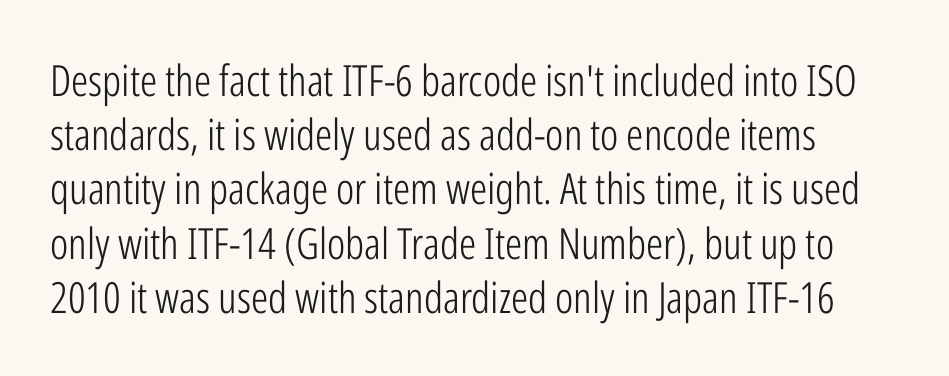
Q: Is the text bold? A: No.
Q: Is the text italic (slanted)? A: No, it is upright.
Q: Is the typeface a serif or a sans-serif typeface? A: Sans-serif.
Q: Is the text underlined? A: No.
Q: Is the spacing between letters normal or unusually wide? A: Normal.
Q: Is the spacing between lines tight, normal or loose? A: Normal.
Q: Width (condensed, normal, or wide)? A: Condensed.
Q: Stroke contrast? A: Low.
Q: x-height? A: Medium.
Q: Monospaced? A: No.
